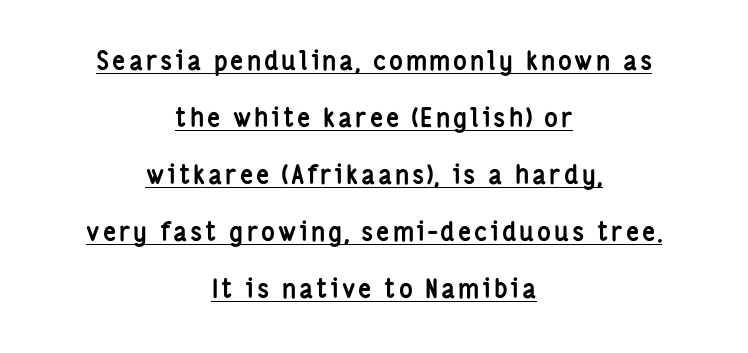
The image shows 26 px bold type, upright; set centered, loose line spacing (2.19x), underlined.
